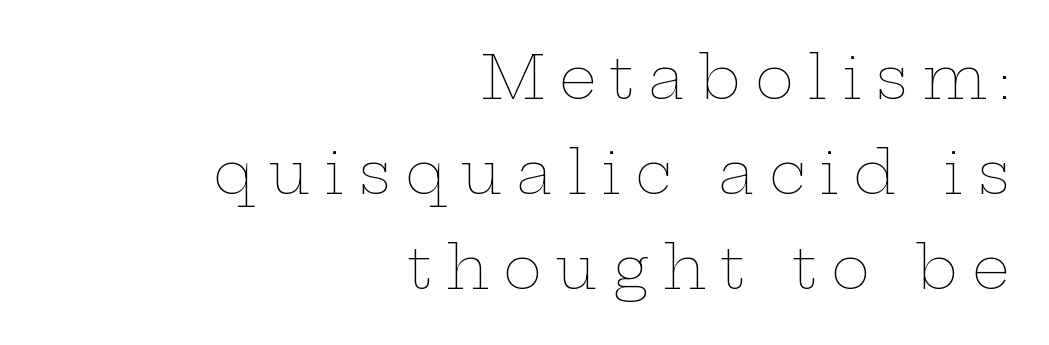
A typesetter would call this proportional, since set widths differ per character. The specimen omits any rule beneath the text block's lines. Unbolded letterforms with no extra heft. The typography opts for an upright posture over an oblique one. Look at the tracking — it's clearly loosened, letters drifting apart.
